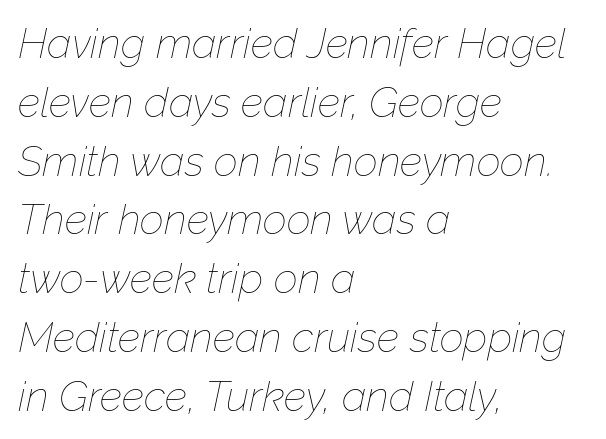
The image shows 42 px thin type, italic (leaning right); set left-aligned, normal line spacing (1.4x), normal letter spacing, not underlined; low stroke contrast and a medium x-height.
